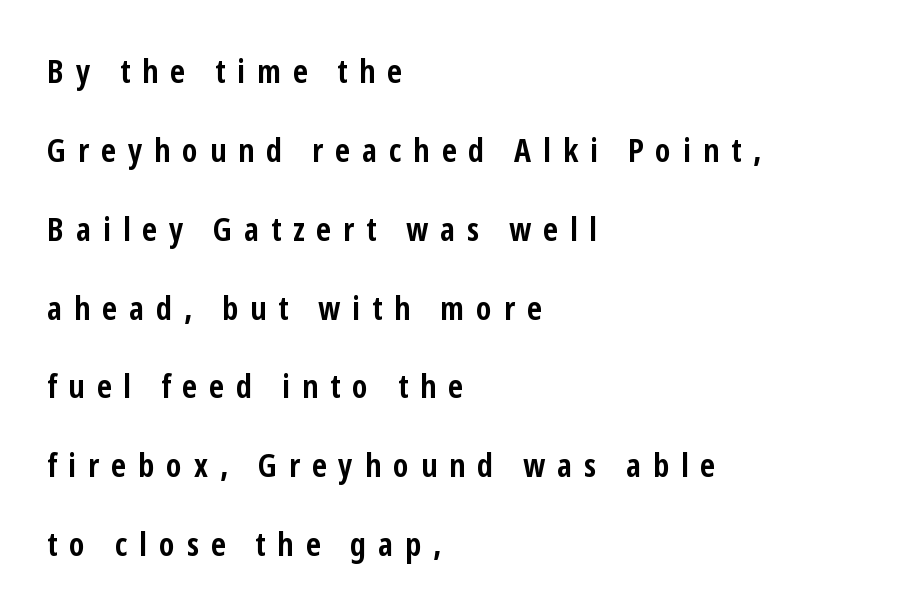
Does the copy run flush right? No — it runs flush left. Is this a fixed-width face? No — the glyphs have proportional, varying widths. Someone cranked the tracking dial way up on this one. Reading down the column, the eye jumps a long way to each next line.
